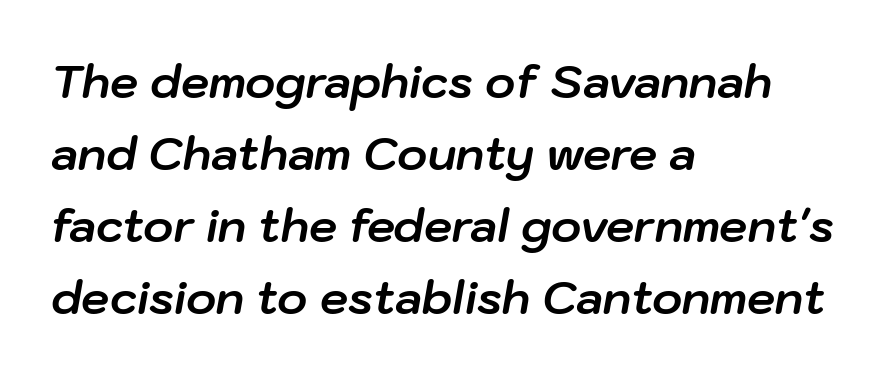
Q: Is the text bold? A: Yes.
Q: Is the text italic (slanted)? A: Yes, it leans right by about 10 degrees.
Q: Is the text underlined? A: No.
Q: How is the paragraph aligned? A: Left-aligned.
Q: Is the spacing between letters normal or unusually wide? A: Normal.
Q: Is the spacing between lines tight, normal or loose? A: Normal.
Q: Width (condensed, normal, or wide)? A: Normal.
Q: Stroke contrast? A: Low.
Q: x-height? A: Medium.
Q: Monospaced? A: No.
